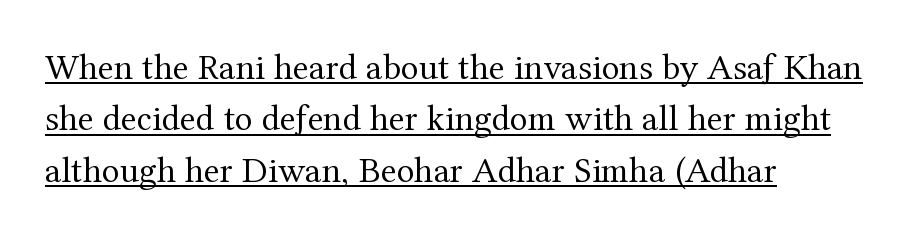
A roman cut, with each character standing at attention. Leading: standard. The strokes are not fattened; the text isn't bold. Underlined type. Alignment: flush left. Looks like regular typesetting: each glyph gets only the width it needs.
